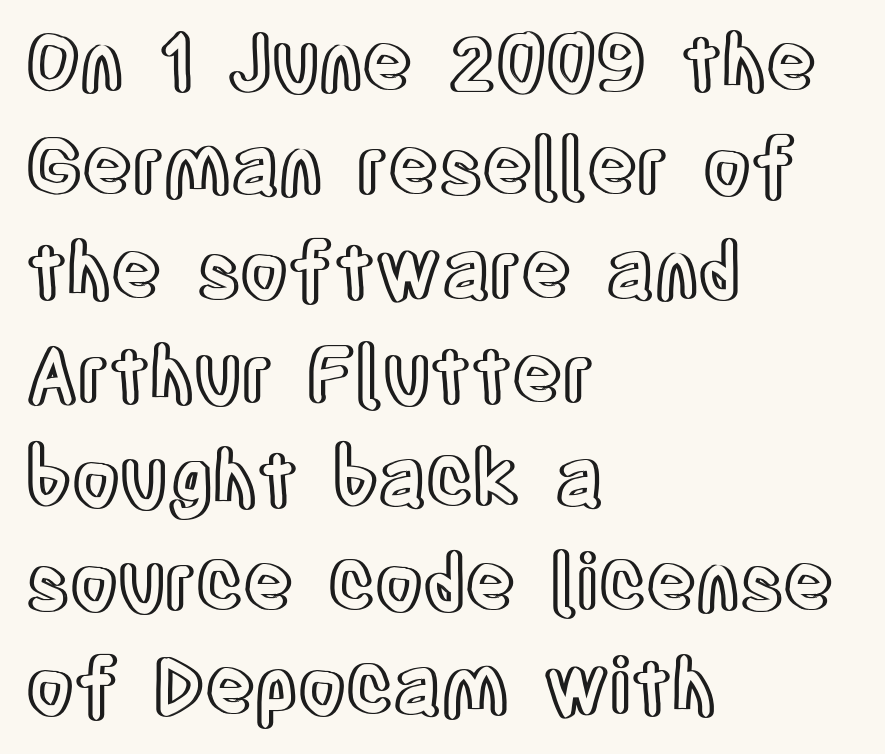
The image shows 77 px condensed type, upright; set left-aligned, normal line spacing (1.35x), normal letter spacing, not underlined; a large x-height.
